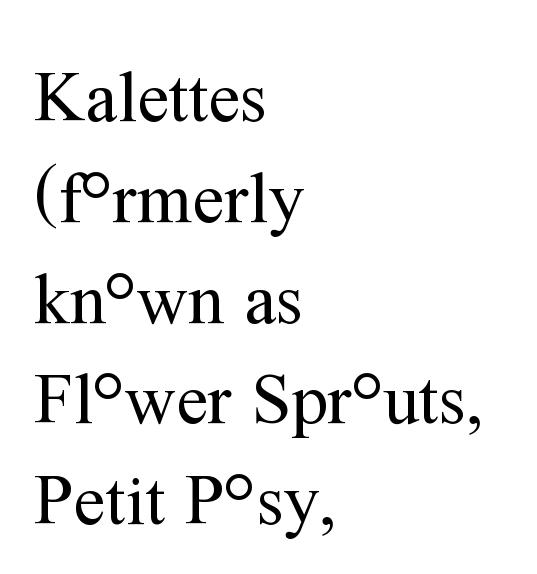
The image shows 71 px regular-weight serif type, upright; set left-aligned, normal line spacing (1.42x), normal letter spacing, not underlined; medium stroke contrast and a medium x-height.
